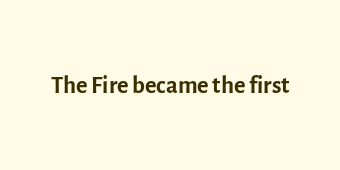
Compared with typical body copy, the letter spacing here is the same. Note the varied advance widths — an 'i' is clearly narrower than an 'm'. The type family on display is of the sans-serif kind. The weight tops out at a normal text grade. The space beneath each line is pristine and unruled.
